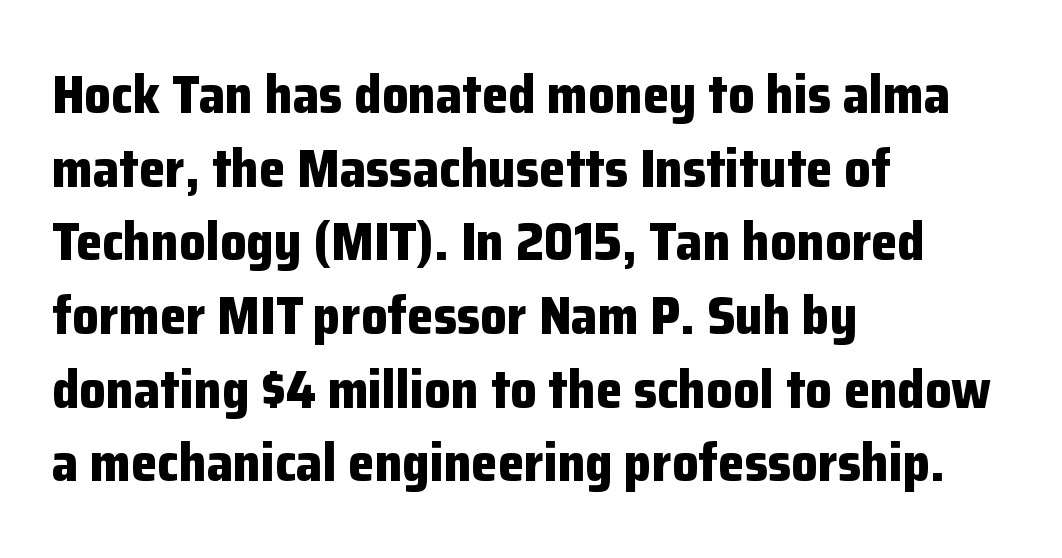
{"serif": "no", "italic": "no", "bold": "yes", "weight": "bold", "width": "normal", "stroke_contrast": "low", "x_height": "medium", "monospaced": "no", "underline": "no", "align": "left", "line_spacing": "normal", "line_spacing_ratio": 1.39, "letter_spacing": "normal", "letter_spacing_em": 0.0, "glyph_px": 53}
